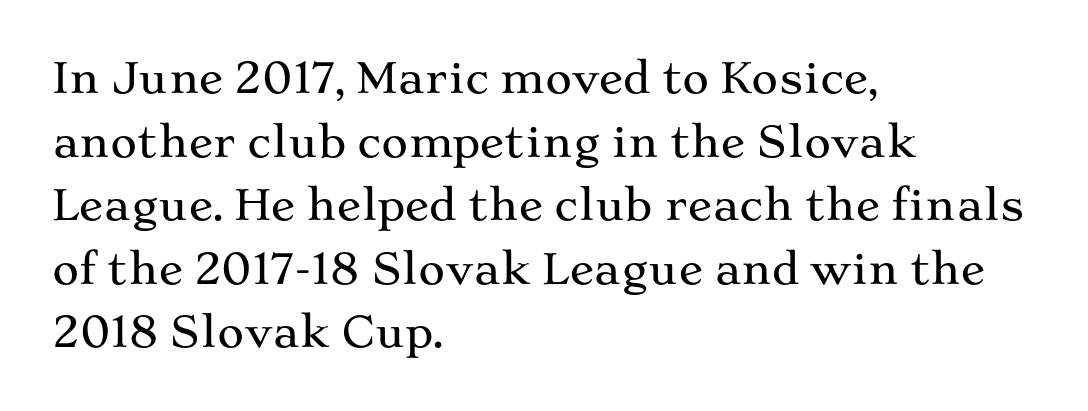
Left-aligned paragraph, ragged on the right. Baseline-to-baseline distance is the conventional proportion of letter height. The string is rendered with underlining switched off. The rendering shows small feet on the letterforms — a serif design.
